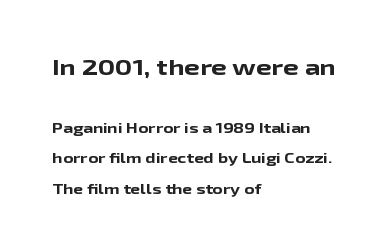
{"italic": "no", "bold": "yes", "underline": "no", "align": "left", "line_spacing": "loose", "line_spacing_ratio": 2.18, "letter_spacing": "normal", "letter_spacing_em": 0.0, "larger_block": "first", "size_ratio": 1.57, "glyph_px": 22}
